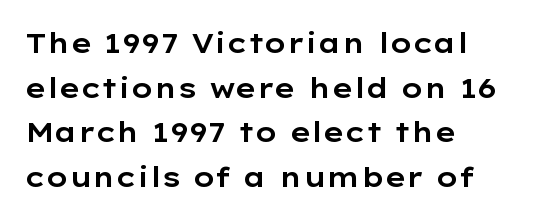
Only glyphs here, with clear space below each row. These lines are composed in type without serifs. The letters sit at their default tracking, neither squeezed nor spread. Each letter keeps its own natural width here, so spacing adapts to shape. The letters stand straight up with perfectly vertical stems.
